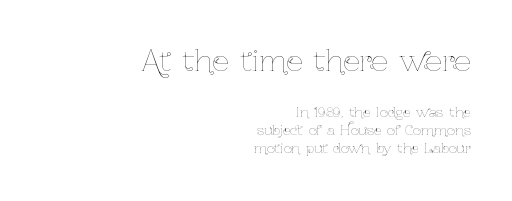
{"italic": "no", "bold": "no", "weight": "thin", "width": "condensed", "stroke_contrast": "low", "x_height": "medium", "monospaced": "no", "underline": "no", "align": "right", "line_spacing": "normal", "line_spacing_ratio": 1.29, "letter_spacing": "normal", "letter_spacing_em": 0.0, "larger_block": "first", "size_ratio": 2.07, "glyph_px": 29}
